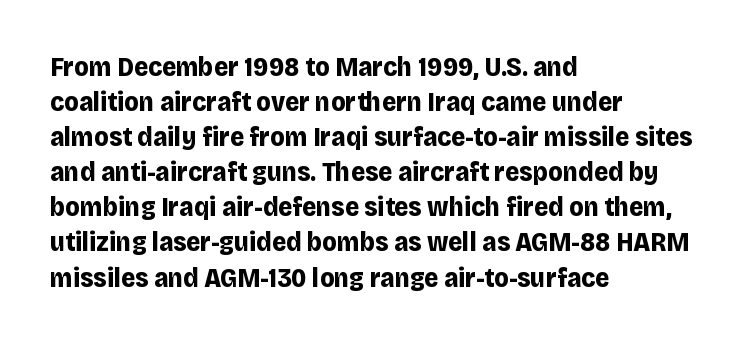
{"italic": "no", "bold": "yes", "underline": "no", "align": "left", "line_spacing": "normal", "line_spacing_ratio": 1.3, "letter_spacing": "normal", "letter_spacing_em": 0.0, "glyph_px": 27}
